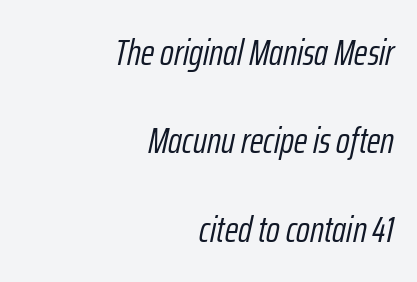
{"italic": "yes", "lean": "right", "slant_degrees": 12, "bold": "no", "weight": "light", "width": "condensed", "stroke_contrast": "low", "x_height": "medium", "monospaced": "no", "underline": "no", "align": "right", "line_spacing": "loose", "line_spacing_ratio": 2.39, "letter_spacing": "normal", "letter_spacing_em": 0.0, "glyph_px": 37}
